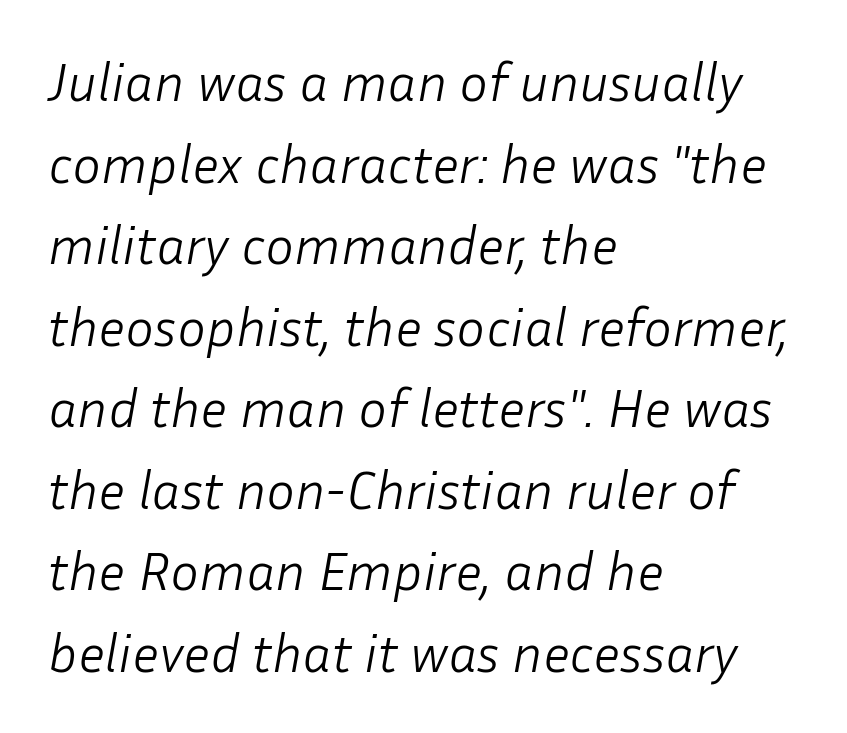
Letters rest on an invisible, unmarked baseline. In terms of leading, this rendering sits right in the middle. Posture: slanted. Stems and bowls with no extra thickness — not bold.
